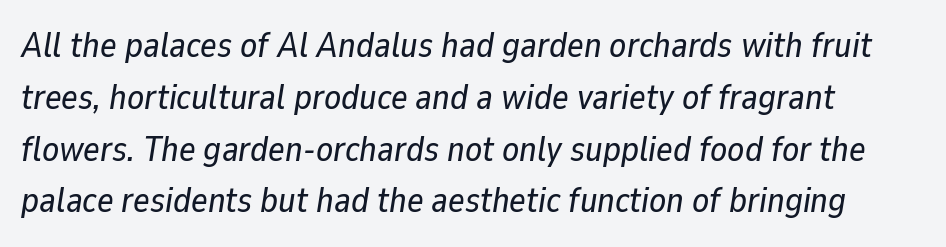
{"italic": "yes", "lean": "right", "slant_degrees": 9, "width": "normal", "stroke_contrast": "low", "x_height": "medium", "monospaced": "no", "underline": "no", "line_spacing": "normal", "line_spacing_ratio": 1.48, "letter_spacing": "normal", "letter_spacing_em": 0.0, "glyph_px": 35}
